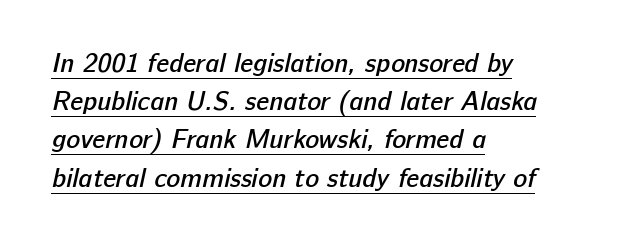
The image shows 26 px text type; set left-aligned, normal line spacing (1.47x), normal letter spacing, underlined.
